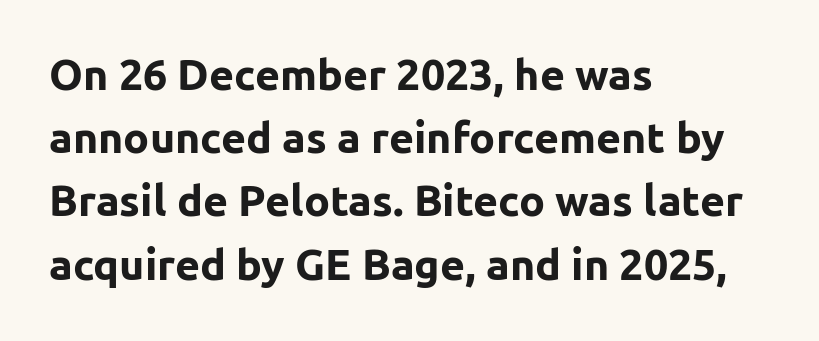
{"serif": "no", "italic": "no", "bold": "yes", "weight": "bold", "width": "normal", "stroke_contrast": "low", "x_height": "medium", "monospaced": "no", "underline": "no", "align": "left", "line_spacing": "normal", "line_spacing_ratio": 1.47, "letter_spacing": "normal", "letter_spacing_em": 0.0, "glyph_px": 43}
